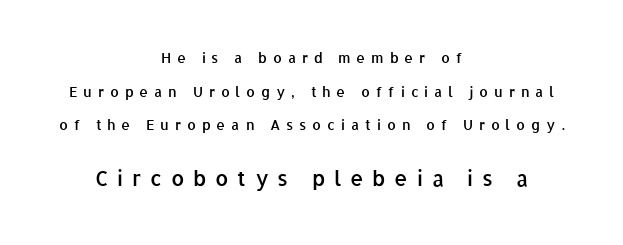
The image shows 21 px text type, upright; set centered, loose line spacing (2.41x), unusually wide letter spacing (+0.42 em), not underlined; the second (bottom) block is 1.5x larger.
